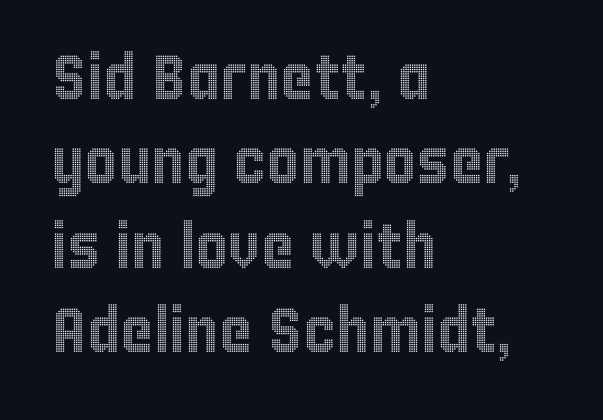
The image shows 63 px condensed type, upright; set left-aligned, normal line spacing (1.34x), normal letter spacing, not underlined; a large x-height.
